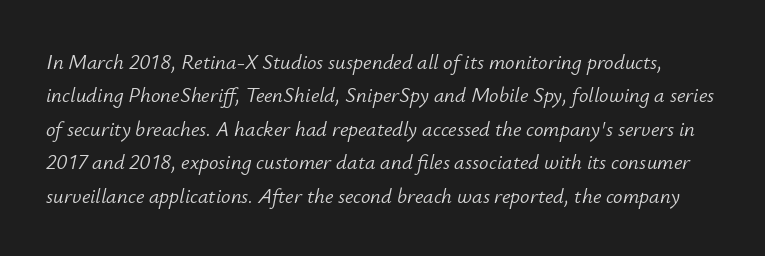
Q: Is the text bold? A: No.
Q: Is the text italic (slanted)? A: Yes, it leans right by about 12 degrees.
Q: Is the text underlined? A: No.
Q: Is the spacing between letters normal or unusually wide? A: Normal.
Q: Is the spacing between lines tight, normal or loose? A: Normal.
